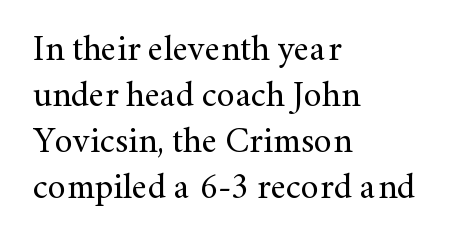
The image shows 36 px regular-weight serif type, upright; set left-aligned, normal line spacing (1.28x), normal letter spacing, not underlined; medium stroke contrast and a small x-height.
